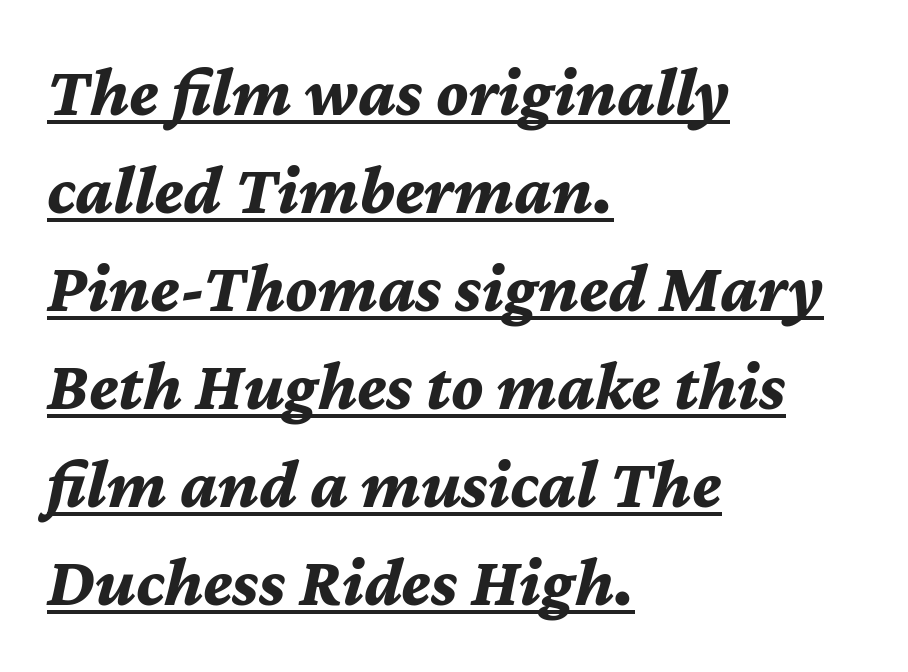
Short and long lines alike share a common starting point at left. A rule runs beneath these lines of type. The rendering applies a slant to the glyphs. A typesetter would call this leading conventional body-copy spacing. Proportional: the letters do not fall into vertical columns. Compared with an ordinary text face, these strokes are far heavier — a full bold.
